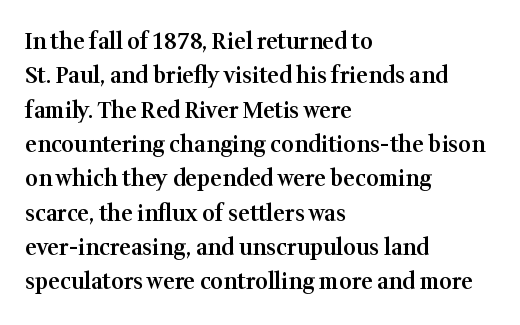
The lines in this sample share a left origin and differ only in where they stop. Firm but not heavy-handed strokes: this text is semibold. A typesetter would call this leading conventional body-copy spacing. Decoration check: the copy has no underline. There is no visible air inserted between adjacent glyphs. Ordinary non-slanted type is in use.
